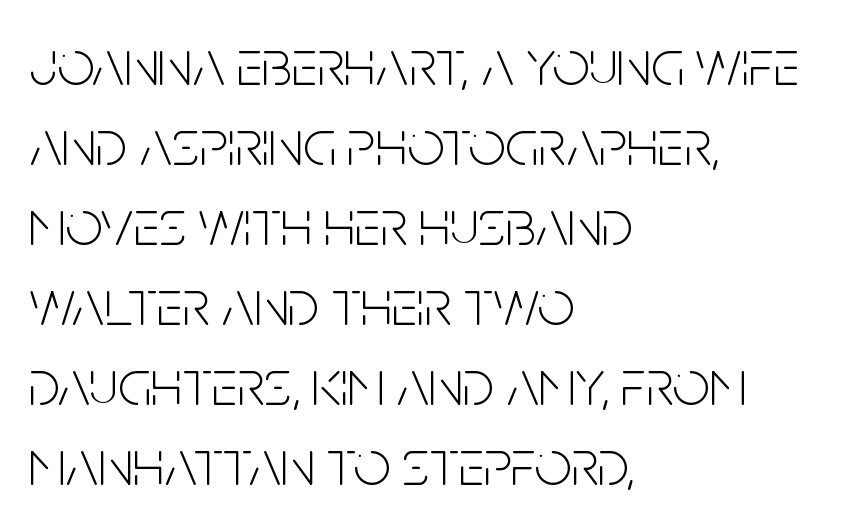
{"serif": "no", "italic": "no", "bold": "no", "weight": "light", "width": "condensed", "stroke_contrast": "low", "x_height": "large", "monospaced": "no", "underline": "no", "align": "left", "line_spacing_ratio": 1.23, "letter_spacing": "normal", "letter_spacing_em": 0.0, "glyph_px": 65}
